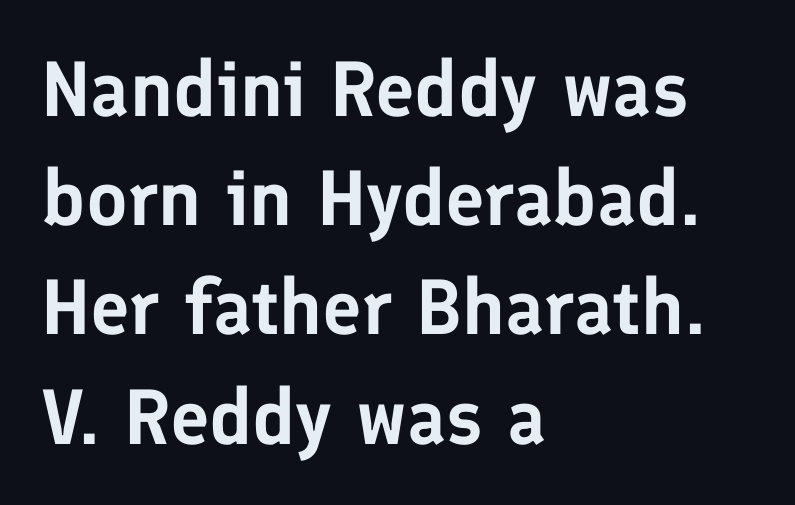
{"serif": "no", "italic": "no", "width": "normal", "stroke_contrast": "low", "x_height": "medium", "monospaced": "no", "underline": "no", "align": "left", "line_spacing": "normal", "line_spacing_ratio": 1.4, "letter_spacing": "normal", "letter_spacing_em": 0.0, "glyph_px": 78}
